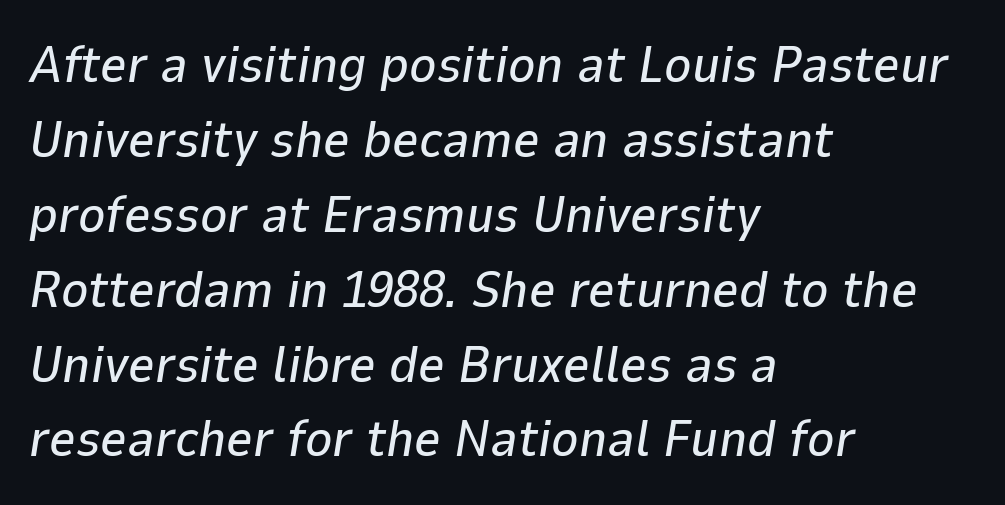
Q: Is the text italic (slanted)? A: Yes, it leans right by about 9 degrees.
Q: Is the text underlined? A: No.
Q: How is the paragraph aligned? A: Left-aligned.
Q: Is the spacing between letters normal or unusually wide? A: Normal.
Q: Is the spacing between lines tight, normal or loose? A: Normal.
Q: Width (condensed, normal, or wide)? A: Normal.
Q: Stroke contrast? A: Low.
Q: x-height? A: Medium.
Q: Monospaced? A: No.
